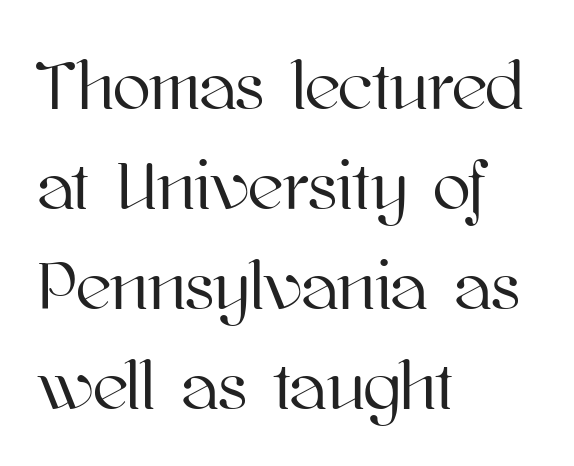
This sample has the flowing, uneven cadence of proportional lettering. Letters rest on an invisible, unmarked baseline. This rendering uses left alignment, leaving the right contour irregular. The lettering holds an erect, upright posture throughout. Leading matches the norm, producing a regular column. Standard letterfit; no display-style spreading of the glyphs.
